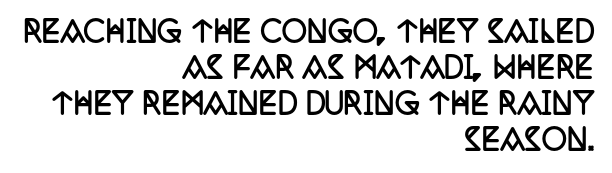
The image shows 28 px semibold, condensed serif type, upright; set right-aligned, normal line spacing (1.28x), normal letter spacing, not underlined; low stroke contrast and a large x-height.
